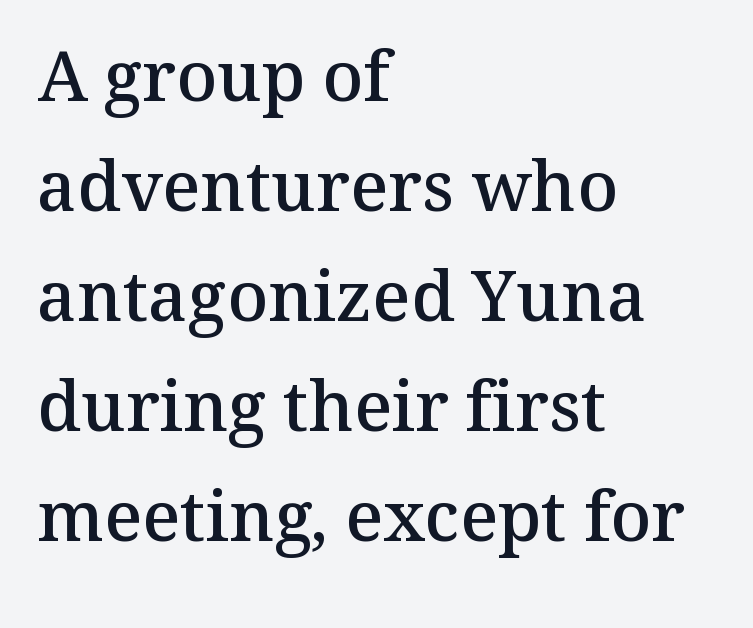
The image shows 70 px semibold serif type, upright; set left-aligned, normal line spacing (1.57x), normal letter spacing, not underlined; medium stroke contrast and a medium x-height.
